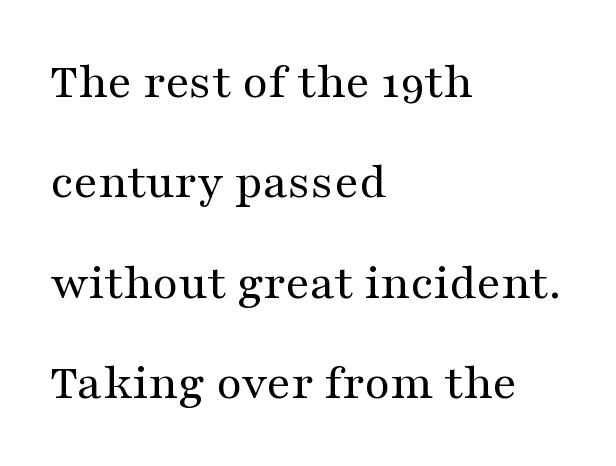
The lettering stays uniformly vertical, giving the passage a roman look. The face used here is seriffed, in the tradition of book romans. The letters advance in unequal steps, a hallmark of proportional type. The space directly below the letters is spotless.
